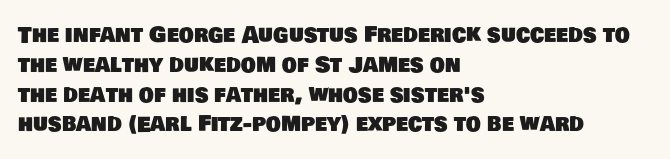
{"underline": "no", "align": "left", "line_spacing": "normal", "line_spacing_ratio": 1.42, "letter_spacing": "normal", "letter_spacing_em": 0.0, "glyph_px": 21}
